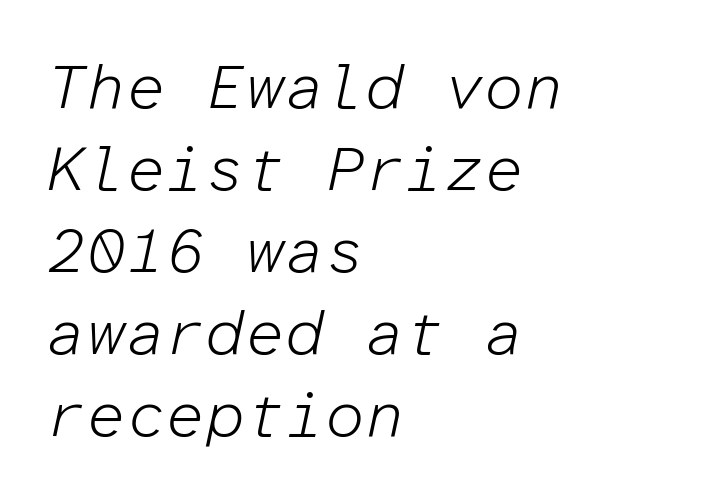
{"italic": "yes", "lean": "right", "slant_degrees": 12, "bold": "no", "weight": "light", "width": "normal", "stroke_contrast": "low", "x_height": "medium", "monospaced": "yes", "underline": "no", "align": "left", "line_spacing": "normal", "line_spacing_ratio": 1.3, "letter_spacing": "normal", "letter_spacing_em": 0.0, "glyph_px": 63}
